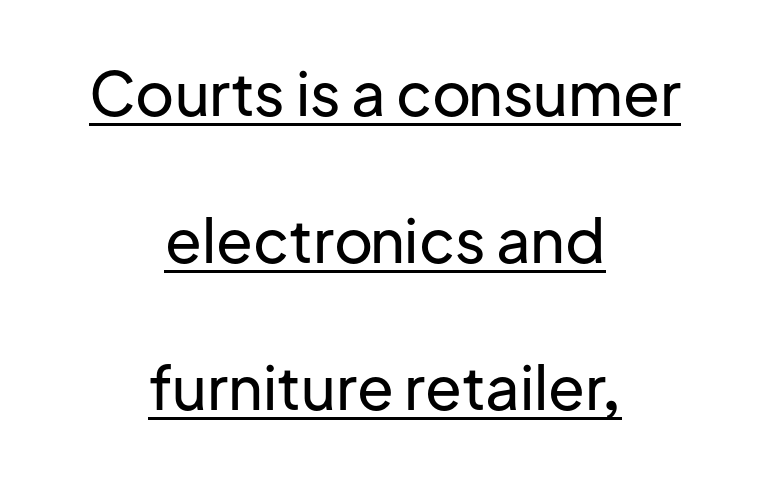
{"serif": "no", "italic": "no", "width": "normal", "stroke_contrast": "low", "x_height": "medium", "monospaced": "no", "underline": "yes", "align": "center", "line_spacing": "loose", "line_spacing_ratio": 2.45, "letter_spacing": "normal", "letter_spacing_em": 0.0, "glyph_px": 60}
